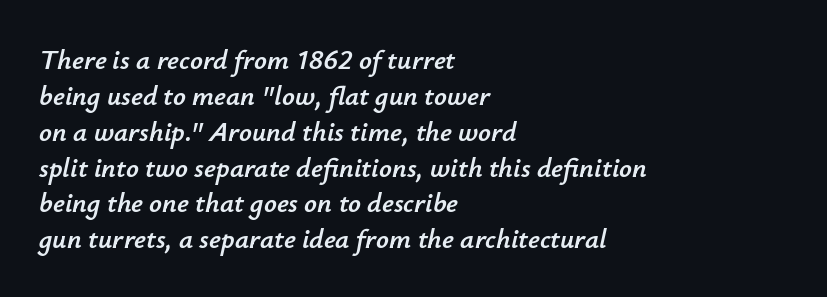
The image shows 28 px text type, italic (leaning right); set left-aligned, normal line spacing (1.28x), normal letter spacing, not underlined; low stroke contrast and a small x-height.
